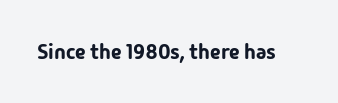
Every character sits straight up, as roman type does. The string is rendered with underlining switched off. Students, note that the glyphs here touch the page at normal intervals.
